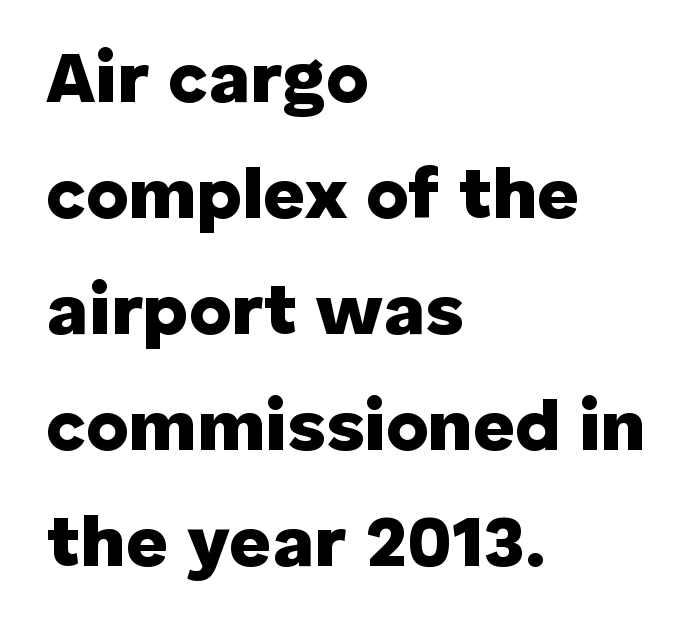
Character widths vary here, with narrow letters taking less room than wide ones. Summary of vertical rhythm: regular, with standard interline spacing. No word sits above an underline. A classic flush-left, rag-right setting is used for this passage. Every character sits straight up, as roman type does.
